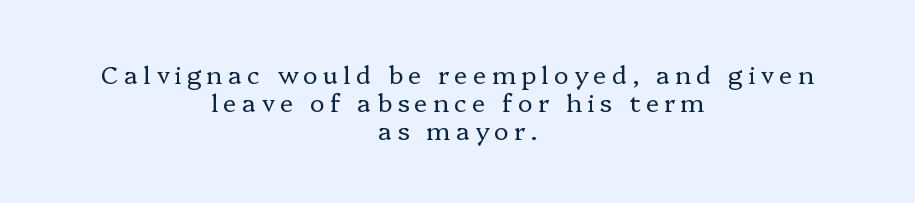
The image shows 25 px text type, upright; set centered, tight line spacing (1.13x), unusually wide letter spacing (+0.21 em), not underlined.
